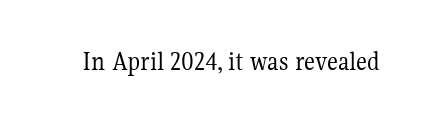
The image shows 27 px text type, upright; set normal letter spacing, not underlined.
